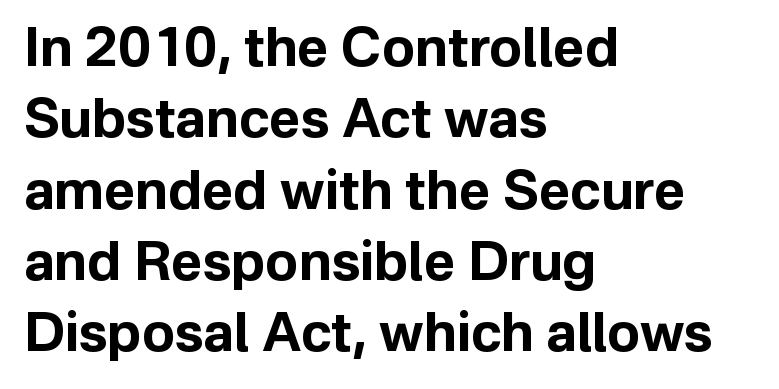
The image shows 54 px bold sans-serif type, upright; set left-aligned, normal line spacing (1.32x), normal letter spacing, not underlined; low stroke contrast and a medium x-height.
